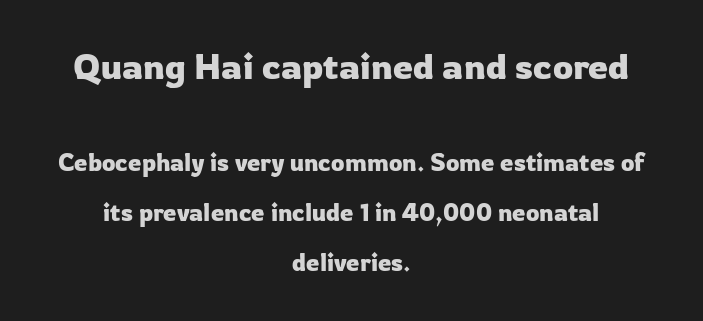
The image shows 36 px sans-serif type, upright; set centered, loose line spacing (2.09x), normal letter spacing, not underlined; the first (top) block is 1.5x larger; low stroke contrast and a medium x-height.
